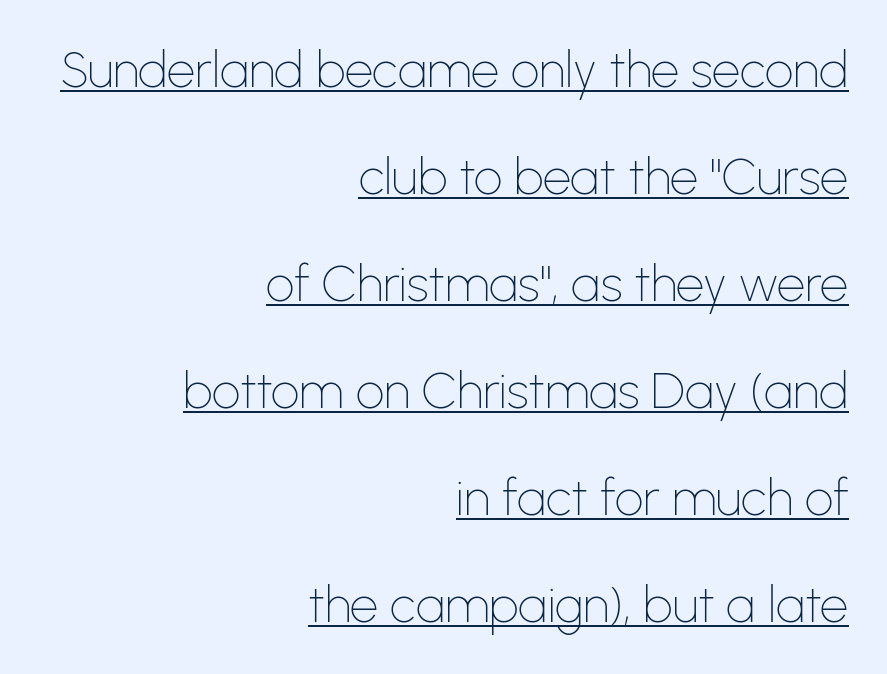
Q: Is the text bold? A: No.
Q: Is the text italic (slanted)? A: No, it is upright.
Q: Is the typeface a serif or a sans-serif typeface? A: Sans-serif.
Q: Is the text underlined? A: Yes.
Q: How is the paragraph aligned? A: Right-aligned.
Q: Is the spacing between letters normal or unusually wide? A: Normal.
Q: Is the spacing between lines tight, normal or loose? A: Loose.
Q: Width (condensed, normal, or wide)? A: Normal.
Q: Stroke contrast? A: Low.
Q: x-height? A: Medium.
Q: Monospaced? A: No.
